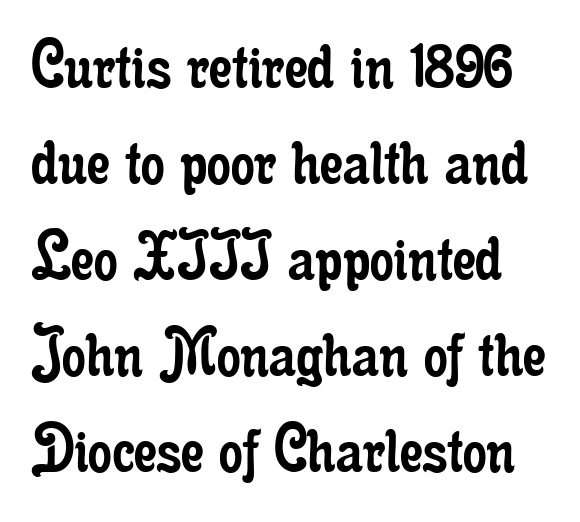
No heavy texture on the line: the type isn't bold. Each letter keeps its own natural width here, so spacing adapts to shape. Does the lettering tilt? It doesn't — this is upright. The words here are not underlined. Notice how descenders clear the ascenders below comfortably — that's standard leading. Serif or sans? Serif — the stroke terminals have little feet.
